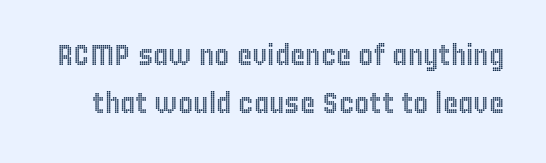
Character widths vary here, with narrow letters taking less room than wide ones. The strip under each line holds only bare page. If you drew a line through each stem, it would be perfectly vertical. This sample uses plain, unmodified letter spacing. How would I describe the line gaps? Plain and ordinary.
